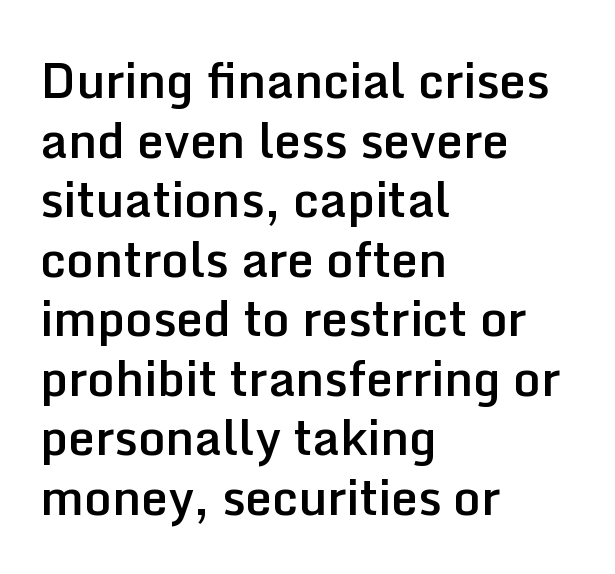
This is moderately heavy type, rendered in semibold. Character widths vary here, with narrow letters taking less room than wide ones. The lines in this sample share a left origin and differ only in where they stop. Ascenders rise straight up at ninety degrees. The foot of each line stays bare and open. Grotesque or geometric, the face here clearly has no serifs.
